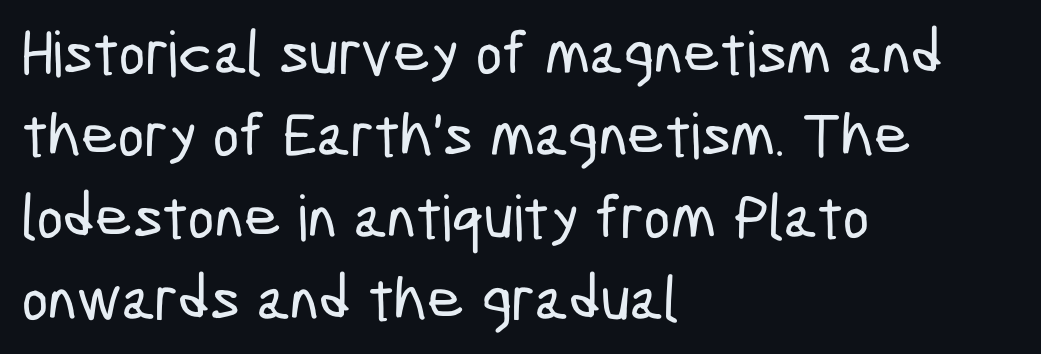
Q: Is the typeface a serif or a sans-serif typeface? A: Sans-serif.
Q: Is the text underlined? A: No.
Q: How is the paragraph aligned? A: Left-aligned.
Q: Is the spacing between letters normal or unusually wide? A: Normal.
Q: Is the spacing between lines tight, normal or loose? A: Normal.
Q: Width (condensed, normal, or wide)? A: Condensed.
Q: Stroke contrast? A: Low.
Q: x-height? A: Medium.
Q: Monospaced? A: No.
